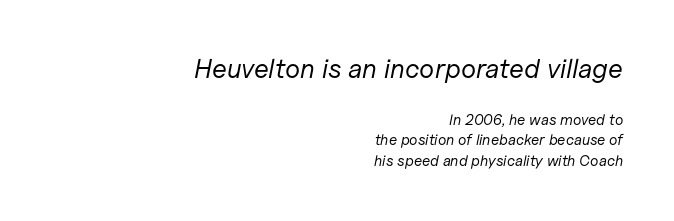
The image shows 27 px text type, italic (leaning right); set right-aligned, normal line spacing (1.37x), normal letter spacing, not underlined; the first (top) block is 1.8x larger.
